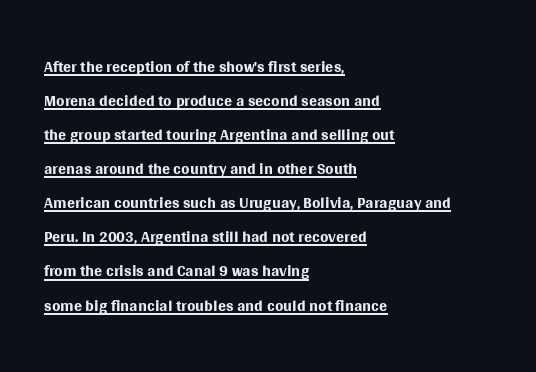
{"italic": "no", "bold": "no", "underline": "yes", "align": "left", "line_spacing": "normal", "line_spacing_ratio": 1.42, "letter_spacing": "normal", "letter_spacing_em": 0.0, "glyph_px": 24}
